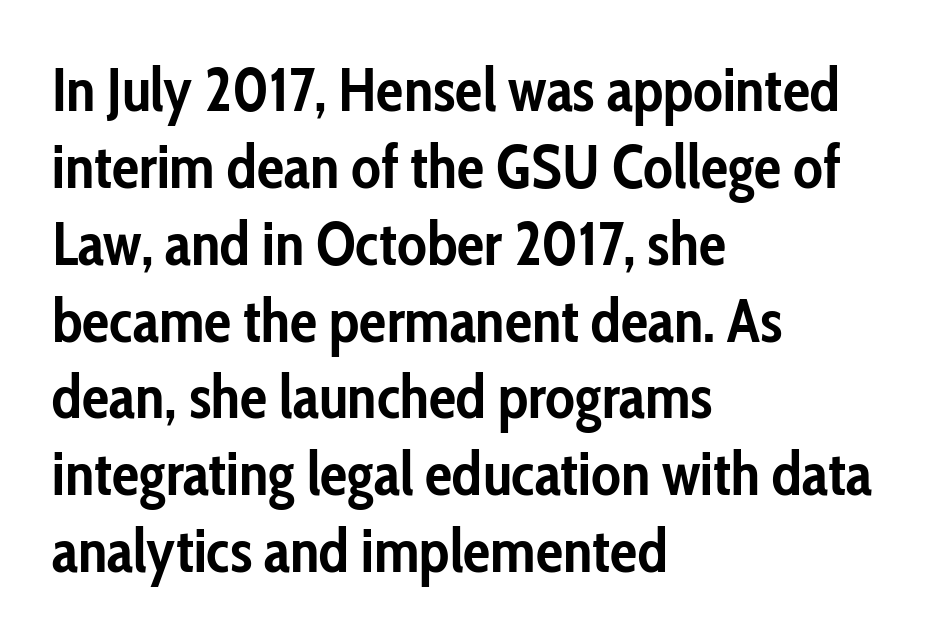
The image shows 61 px semibold, condensed sans-serif type, upright; set left-aligned, normal line spacing (1.26x), normal letter spacing, not underlined; low stroke contrast and a medium x-height.
